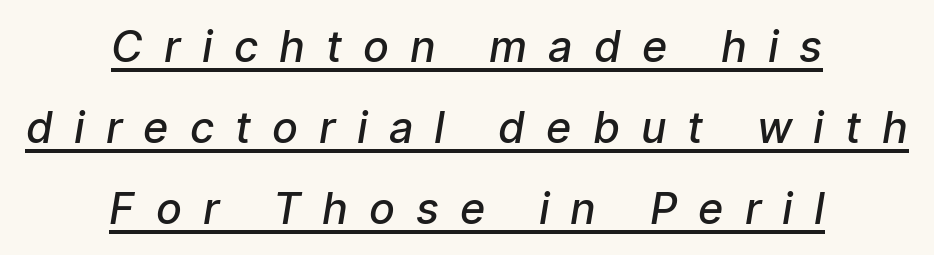
Q: Is the text bold? A: Semi-bold.
Q: Is the typeface a serif or a sans-serif typeface? A: Sans-serif.
Q: Is the text underlined? A: Yes.
Q: How is the paragraph aligned? A: Centered.
Q: Is the spacing between letters normal or unusually wide? A: Unusually wide.
Q: Width (condensed, normal, or wide)? A: Normal.
Q: Stroke contrast? A: Low.
Q: x-height? A: Medium.
Q: Monospaced? A: No.
